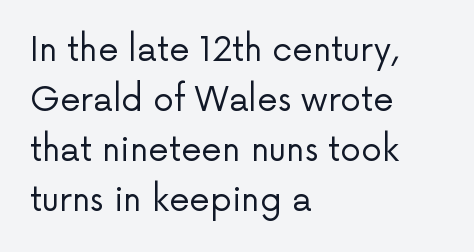
Letters have the restrained weight of plain body copy at most. Examine the stroke ends and you'll find no serifs. What's the leading like? Ordinary, nothing unusual. Spacing verdict: proportional, widths tailored to each character.
